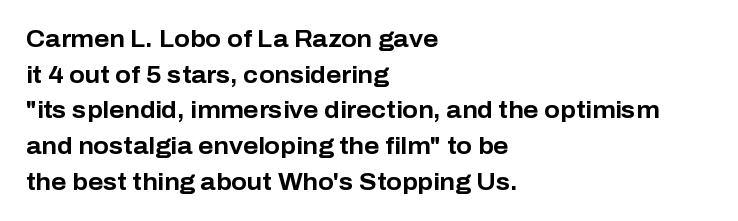
The image shows 23 px bold type, upright; set left-aligned, normal line spacing (1.55x), normal letter spacing, not underlined.
